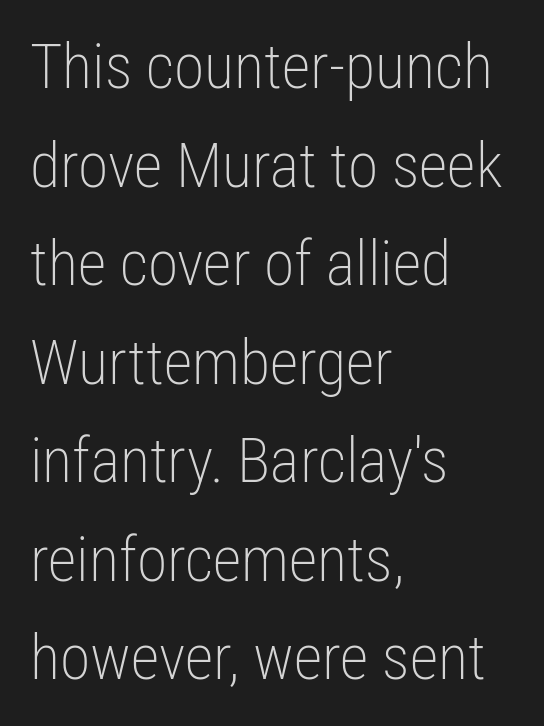
{"serif": "no", "italic": "no", "bold": "no", "weight": "light", "width": "condensed", "stroke_contrast": "low", "x_height": "medium", "monospaced": "no", "underline": "no", "align": "left", "line_spacing": "normal", "line_spacing_ratio": 1.59, "letter_spacing": "normal", "letter_spacing_em": 0.0, "glyph_px": 62}
